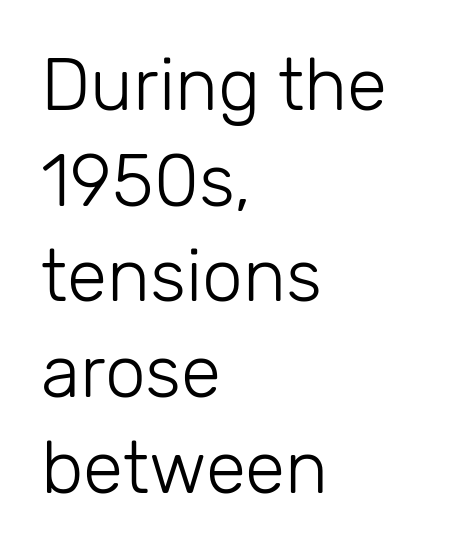
{"serif": "no", "italic": "no", "bold": "no", "weight": "light", "width": "normal", "stroke_contrast": "low", "x_height": "medium", "monospaced": "no", "underline": "no", "align": "left", "line_spacing": "normal", "line_spacing_ratio": 1.31, "letter_spacing": "normal", "letter_spacing_em": 0.0, "glyph_px": 73}
